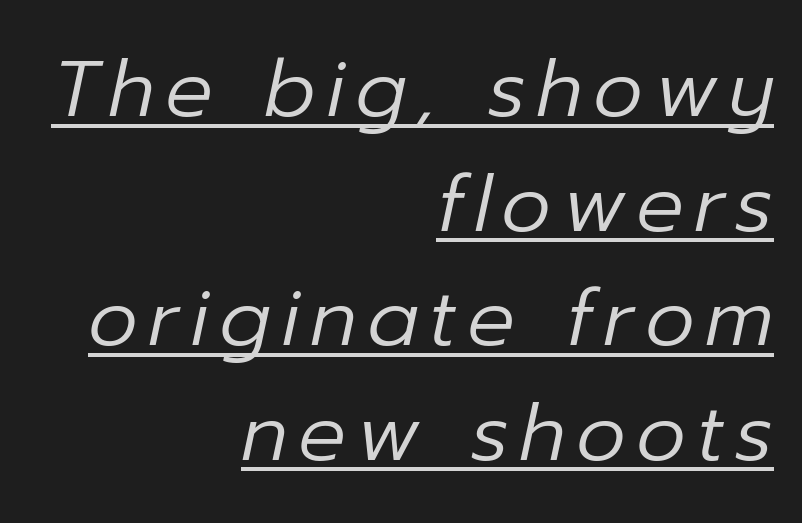
Q: Is the text bold? A: No.
Q: Is the text italic (slanted)? A: Yes, it leans right by about 12 degrees.
Q: Is the text underlined? A: Yes.
Q: How is the paragraph aligned? A: Right-aligned.
Q: Is the spacing between lines tight, normal or loose? A: Normal.
Q: Width (condensed, normal, or wide)? A: Normal.
Q: Stroke contrast? A: Low.
Q: x-height? A: Medium.
Q: Monospaced? A: No.
